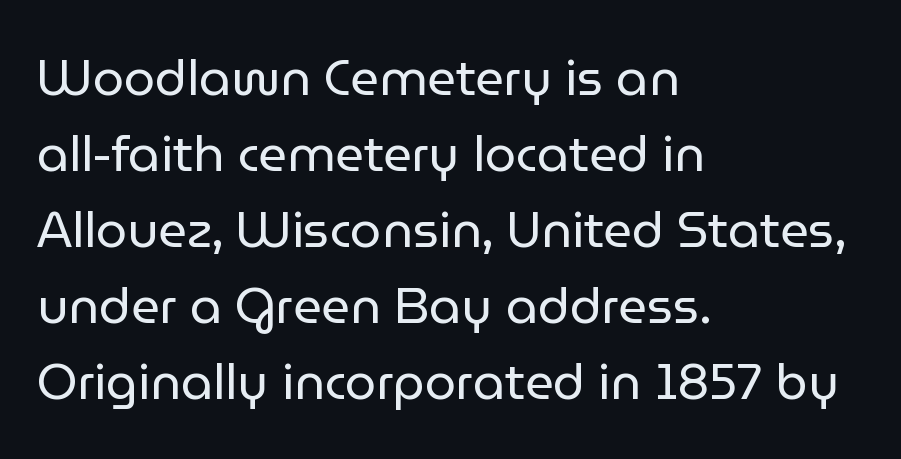
Q: Is the text bold? A: No.
Q: Is the text italic (slanted)? A: No, it is upright.
Q: Is the typeface a serif or a sans-serif typeface? A: Sans-serif.
Q: Is the text underlined? A: No.
Q: How is the paragraph aligned? A: Left-aligned.
Q: Is the spacing between letters normal or unusually wide? A: Normal.
Q: Is the spacing between lines tight, normal or loose? A: Normal.
Q: Width (condensed, normal, or wide)? A: Normal.
Q: Stroke contrast? A: Low.
Q: x-height? A: Medium.
Q: Monospaced? A: No.
